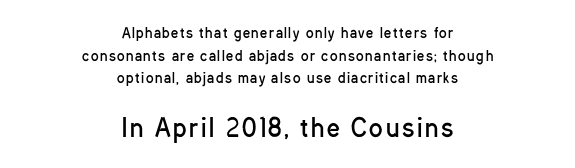
{"italic": "no", "bold": "no", "underline": "no", "align": "center", "line_spacing": "normal", "line_spacing_ratio": 1.62, "larger_block": "second", "size_ratio": 1.79, "glyph_px": 25}
